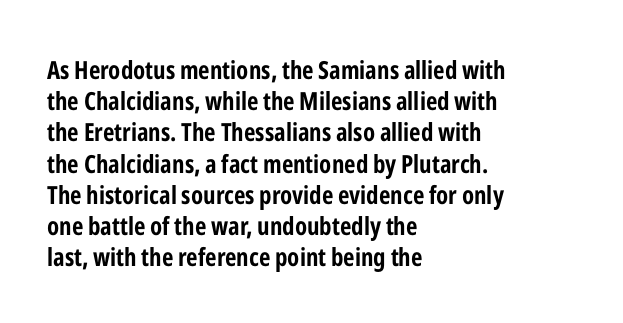
Caption: standard tracking, unaltered. Weight: bold. Line beginnings align vertically; line endings do not. The type sits square on the baseline with zero lean.
